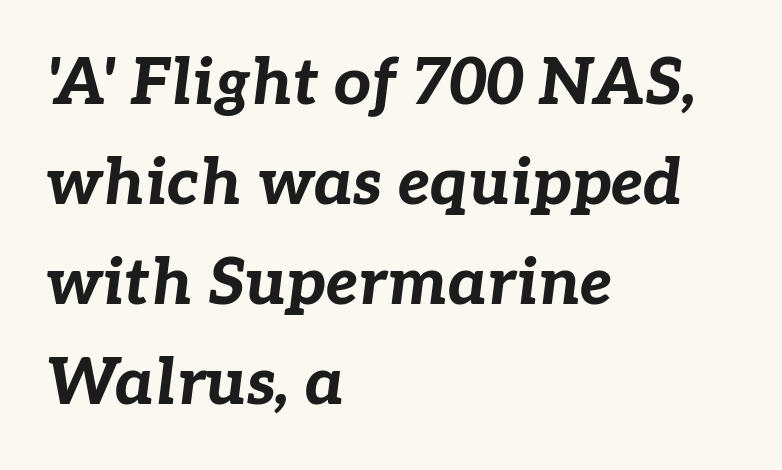
{"italic": "yes", "lean": "right", "slant_degrees": 7, "bold": "yes", "weight": "bold", "width": "normal", "stroke_contrast": "low", "x_height": "medium", "monospaced": "no", "underline": "no", "align": "left", "line_spacing": "normal", "line_spacing_ratio": 1.54, "letter_spacing": "normal", "letter_spacing_em": 0.0, "glyph_px": 65}
